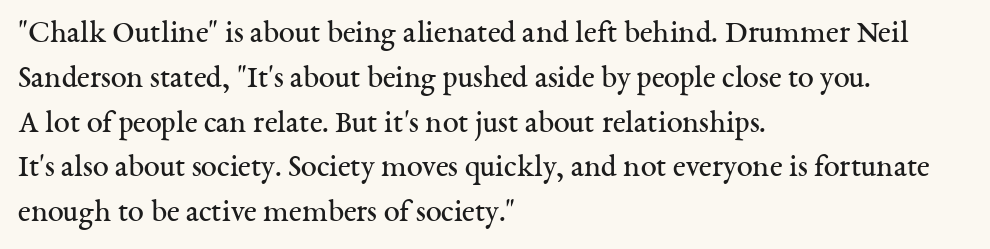
The rows are spaced the way most documents space them. Unlike a clean sans, this face finishes its strokes with serifs. Casual observation: everything's shoved over to the left. The passage shown has conventional tracking throughout. The passage shown is typed in a proportional face where columns would drift. Counters stay open thanks to moderate or lighter strokes.
